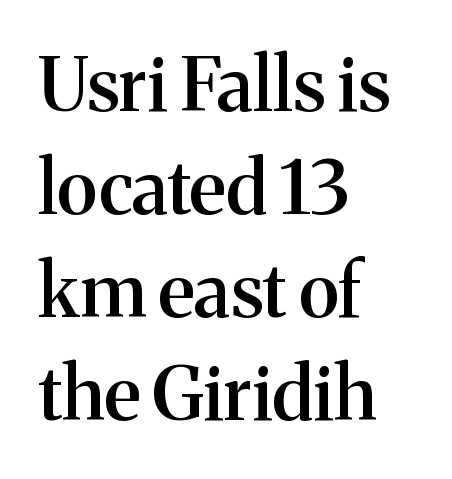
Observe the serifs anchoring each vertical stroke in this sample. Letters rest on an invisible, unmarked baseline. Unlike italic type, these characters show no tilt at all. The face used here is proportionally spaced, like ordinary book or web type.
